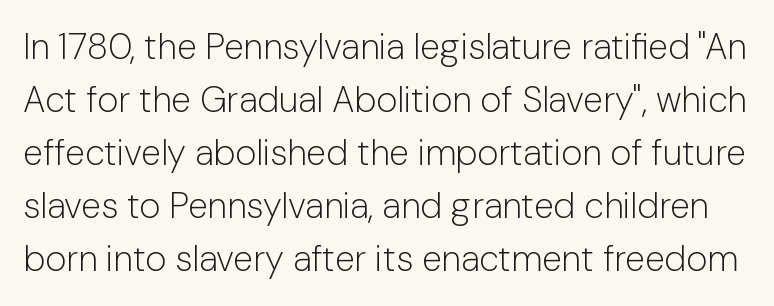
Q: Is the text bold? A: No.
Q: Is the text italic (slanted)? A: No, it is upright.
Q: Is the typeface a serif or a sans-serif typeface? A: Sans-serif.
Q: Is the text underlined? A: No.
Q: Is the spacing between letters normal or unusually wide? A: Normal.
Q: Is the spacing between lines tight, normal or loose? A: Normal.
Q: Width (condensed, normal, or wide)? A: Normal.
Q: Stroke contrast? A: Low.
Q: x-height? A: Medium.
Q: Monospaced? A: No.
